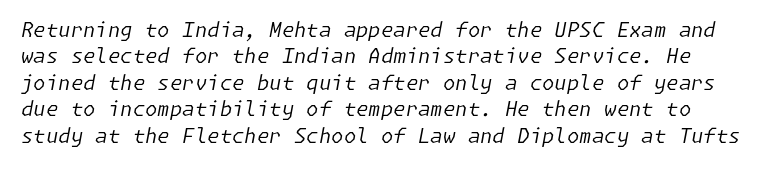
The image shows 20 px text type, italic (leaning right); set normal line spacing (1.32x), normal letter spacing, not underlined.
